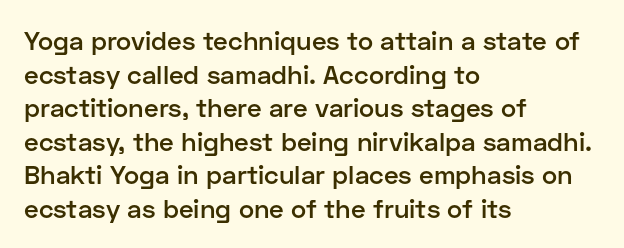
Each row of text sits above clean, open space. Notice how the passage keeps a crisp vertical edge on the left only. These lines keep a tight, regular rhythm from letter to letter. The strokes are fattened partway — semibold, not bold. Regarding leading, the lines here are spaced in the standard way. Upright lettering throughout.
